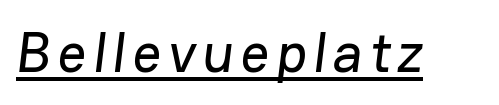
{"serif": "no", "width": "normal", "stroke_contrast": "low", "x_height": "medium", "monospaced": "no", "underline": "yes", "glyph_px": 56}
